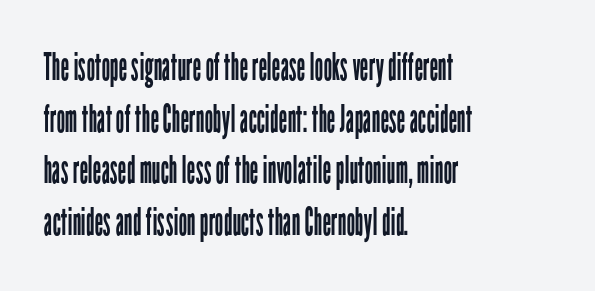
The image shows 38 px regular-weight, condensed sans-serif type, upright; set left-aligned, normal line spacing (1.36x), normal letter spacing, not underlined; low stroke contrast and a medium x-height.
